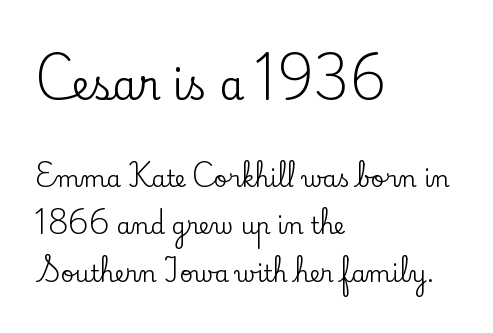
{"serif": "yes", "italic": "no", "width": "normal", "stroke_contrast": "low", "x_height": "small", "monospaced": "no", "underline": "no", "align": "left", "line_spacing": "loose", "line_spacing_ratio": 2.07, "letter_spacing": "normal", "letter_spacing_em": 0.0, "larger_block": "first", "size_ratio": 1.74, "glyph_px": 40}
